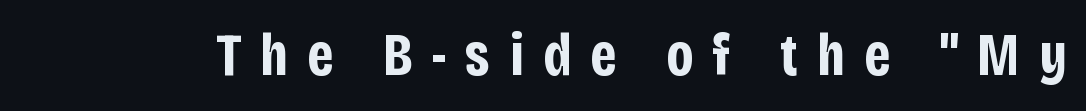
The image shows 60 px bold, condensed sans-serif type, upright; set unusually wide letter spacing (+0.32 em), not underlined; low stroke contrast and a large x-height.
